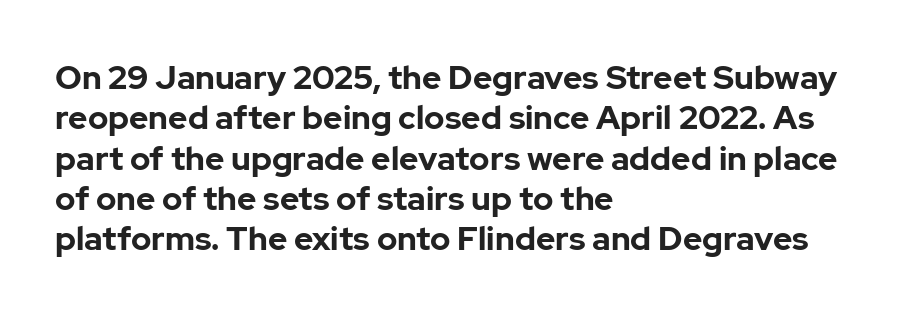
The image shows 33 px bold sans-serif type, upright; set left-aligned, line spacing 1.22x, normal letter spacing, not underlined; low stroke contrast and a medium x-height.
